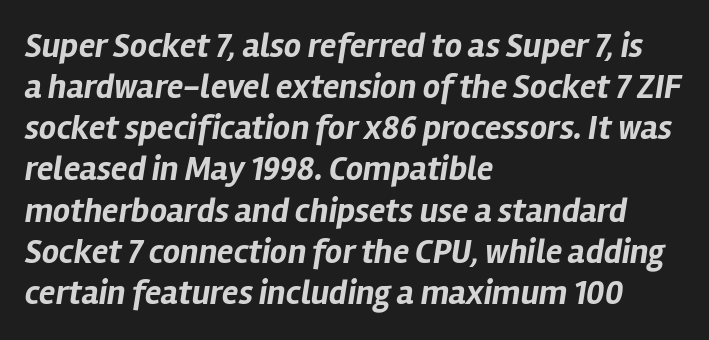
Q: Is the text bold? A: Yes.
Q: Is the text italic (slanted)? A: Yes, it leans right by about 12 degrees.
Q: Is the text underlined? A: No.
Q: How is the paragraph aligned? A: Left-aligned.
Q: Is the spacing between letters normal or unusually wide? A: Normal.
Q: Width (condensed, normal, or wide)? A: Normal.
Q: Stroke contrast? A: Low.
Q: x-height? A: Medium.
Q: Monospaced? A: No.
